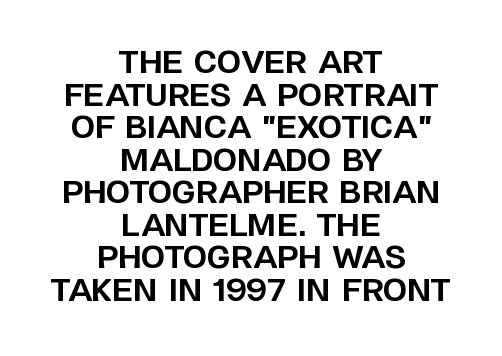
Q: Is the text bold? A: Yes.
Q: Is the text italic (slanted)? A: No, it is upright.
Q: Is the typeface a serif or a sans-serif typeface? A: Sans-serif.
Q: Is the text underlined? A: No.
Q: How is the paragraph aligned? A: Centered.
Q: Is the spacing between letters normal or unusually wide? A: Normal.
Q: Is the spacing between lines tight, normal or loose? A: Tight.
Q: Width (condensed, normal, or wide)? A: Normal.
Q: Stroke contrast? A: Low.
Q: x-height? A: Large.
Q: Monospaced? A: No.
